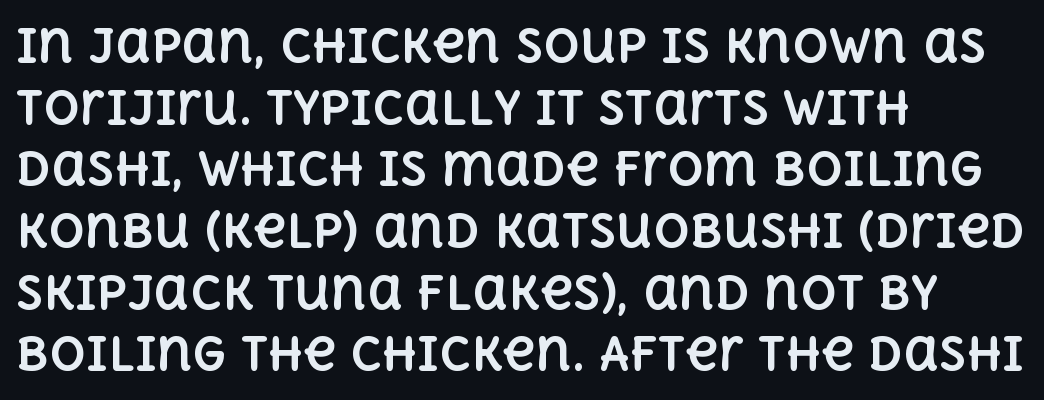
The rows are spaced the way most documents space them. Short note: letters normally spaced. Caption: multi-line text, flush left, ragged right. In terms of posture, this sample is upright. How heavy is the stroke? Heavy — this is a bold. Is this a fixed-width face? No — the glyphs have proportional, varying widths.
